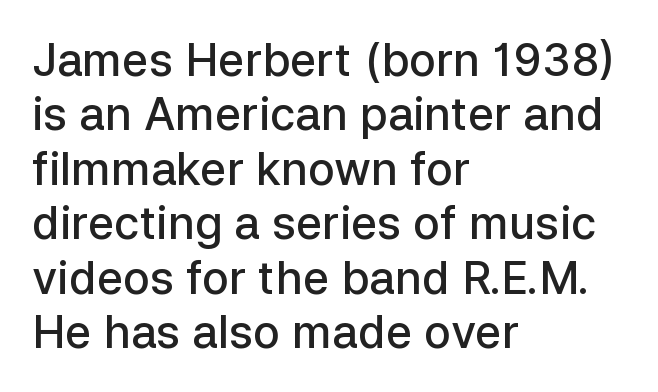
Q: Is the text bold? A: Semi-bold.
Q: Is the text italic (slanted)? A: No, it is upright.
Q: Is the typeface a serif or a sans-serif typeface? A: Sans-serif.
Q: Is the text underlined? A: No.
Q: How is the paragraph aligned? A: Left-aligned.
Q: Is the spacing between letters normal or unusually wide? A: Normal.
Q: Width (condensed, normal, or wide)? A: Normal.
Q: Stroke contrast? A: Low.
Q: x-height? A: Medium.
Q: Monospaced? A: No.
